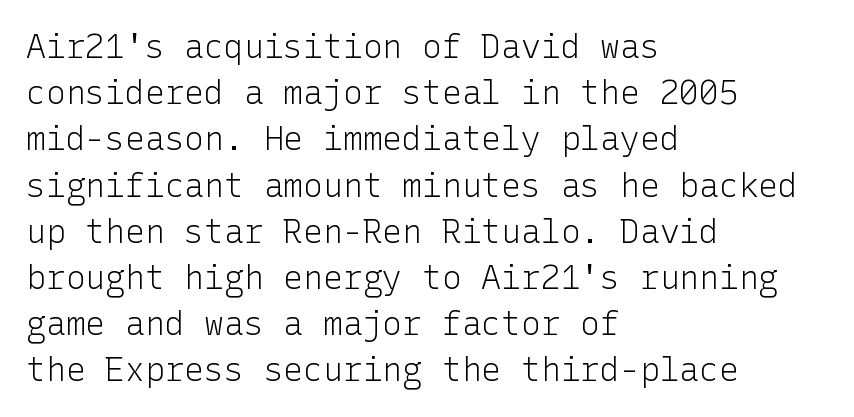
The image shows 33 px light sans-serif type, upright; set left-aligned, normal line spacing (1.4x), normal letter spacing, not underlined; low stroke contrast and a medium x-height.
